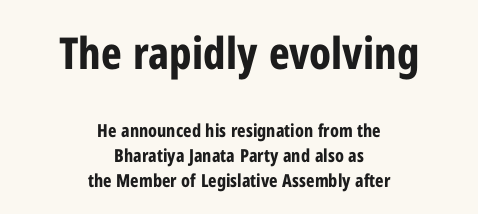
The image shows 44 px bold, condensed sans-serif type, upright; set centered, normal line spacing (1.38x), normal letter spacing, not underlined; the first (top) block is 2.44x larger; low stroke contrast and a medium x-height.
